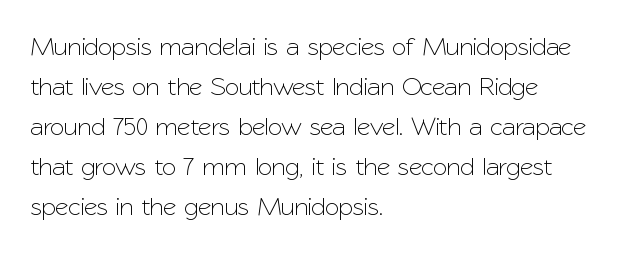
Q: Is the text italic (slanted)? A: No, it is upright.
Q: Is the text underlined? A: No.
Q: How is the paragraph aligned? A: Left-aligned.
Q: Is the spacing between letters normal or unusually wide? A: Normal.
Q: Is the spacing between lines tight, normal or loose? A: Normal.
